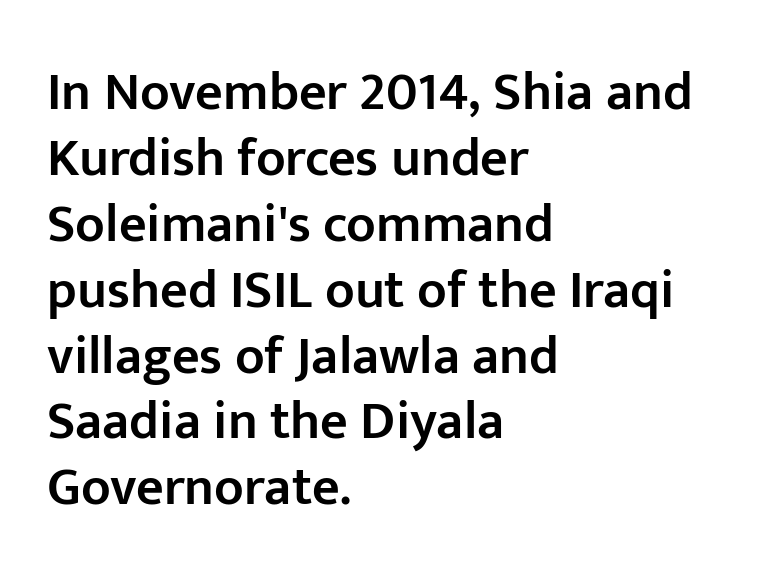
The image shows 54 px semibold sans-serif type, upright; set left-aligned, line spacing 1.22x, normal letter spacing, not underlined; low stroke contrast and a medium x-height.
